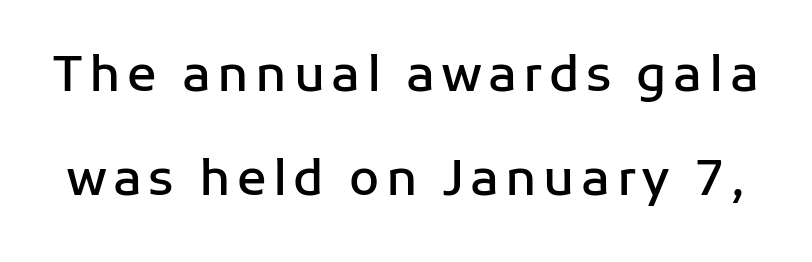
Each glyph is drawn with semibold strokes, heavier than normal yet not fully bold. Check under the words: just untouched page. The passage shown is typed in a proportional face where columns would drift. This rendering employs a face without finishing strokes, i.e., a sans-serif.
